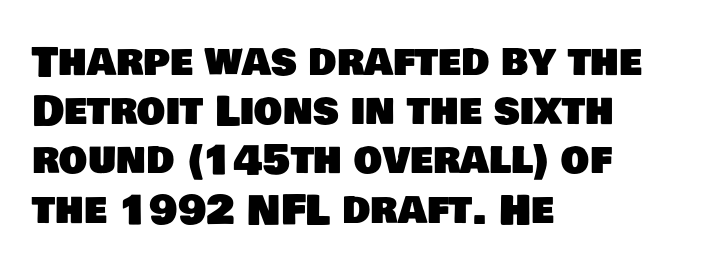
{"serif": "no", "width": "normal", "stroke_contrast": "low", "x_height": "large", "monospaced": "no", "underline": "no", "align": "left", "line_spacing_ratio": 1.23, "letter_spacing": "normal", "letter_spacing_em": 0.0, "glyph_px": 40}
